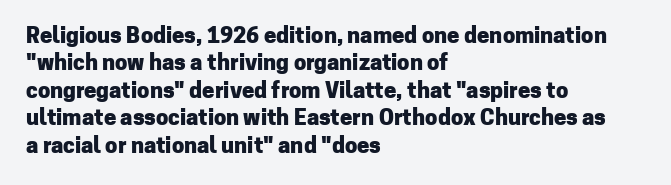
Only glyphs here, with clear space below each row. The type sits square on the baseline with zero lean. Short note: letters normally spaced. Summary of vertical rhythm: regular, with standard interline spacing. Thick stems and heavy bowls — unmistakably bold. Short and long lines alike share a common starting point at left.
